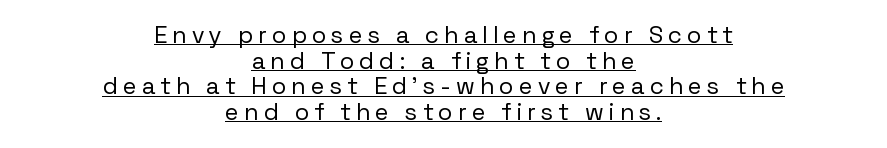
Somebody hit Ctrl+U on this one — the words are underlined. Caption: face not bold, strokes unweighted. Each line is balanced around a shared central axis. This sample uses an upright cut, with every glyph sitting square on the baseline. What stands out about the letter spacing? Its width — letters are far apart.
